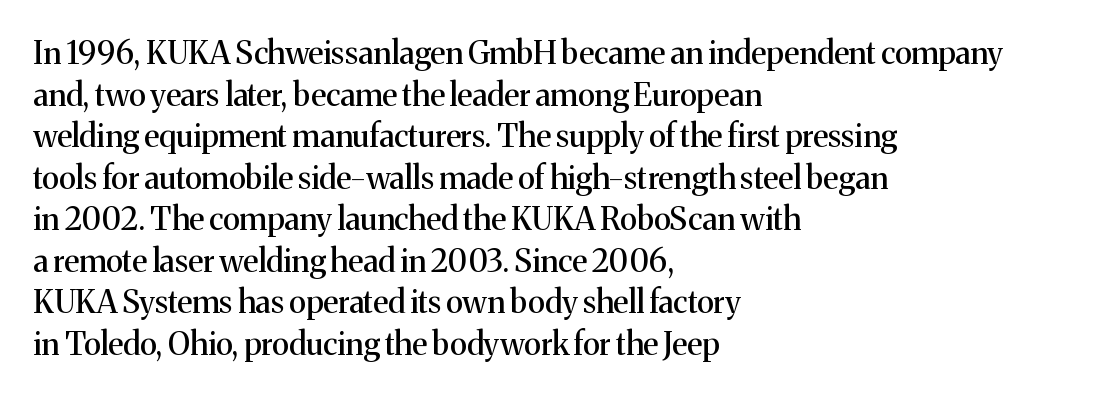
Q: Is the text italic (slanted)? A: No, it is upright.
Q: Is the typeface a serif or a sans-serif typeface? A: Serif.
Q: Is the text underlined? A: No.
Q: How is the paragraph aligned? A: Left-aligned.
Q: Is the spacing between letters normal or unusually wide? A: Normal.
Q: Is the spacing between lines tight, normal or loose? A: Normal.
Q: Width (condensed, normal, or wide)? A: Normal.
Q: Stroke contrast? A: Medium.
Q: x-height? A: Medium.
Q: Monospaced? A: No.
